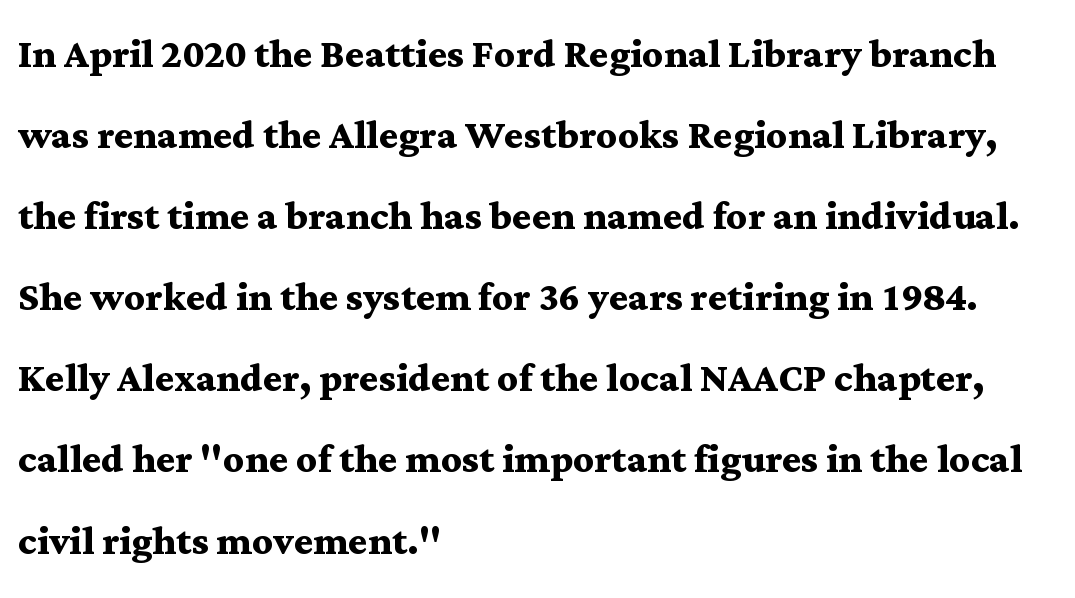
{"serif": "yes", "italic": "no", "bold": "yes", "weight": "semibold", "width": "wide", "stroke_contrast": "medium", "x_height": "medium", "monospaced": "no", "underline": "no", "align": "left", "line_spacing": "normal", "line_spacing_ratio": 1.59, "letter_spacing": "normal", "letter_spacing_em": 0.0, "glyph_px": 51}
